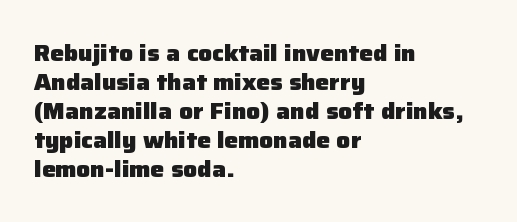
The typography opts for an upright posture over an oblique one. What weight is shown? A full bold with thick strokes. How would I describe the line gaps? Plain and ordinary. Each line starts at the same left margin while the right side varies.
